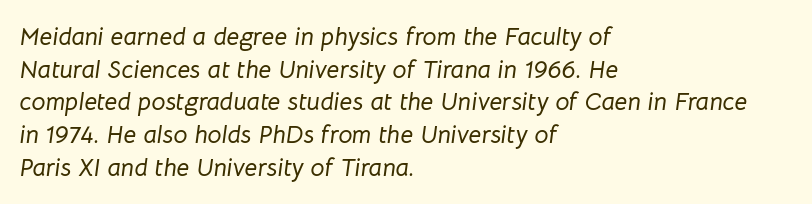
Horizontally, the lines are justified to the leading edge only. The space directly below the letters is spotless. Normally led — the rows are evenly, conventionally spaced. This sample uses plain, unmodified letter spacing.
